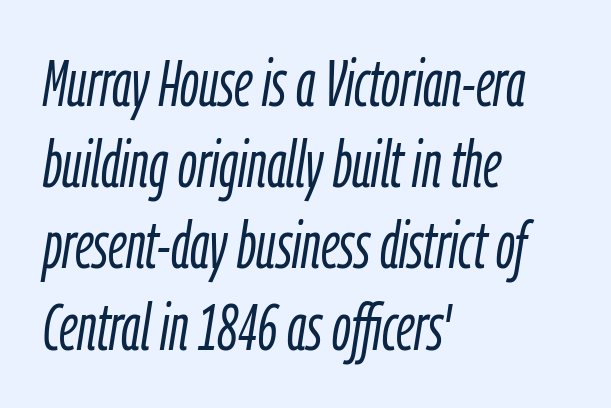
Q: Is the text bold? A: No.
Q: Is the text italic (slanted)? A: Yes, it leans right by about 9 degrees.
Q: Is the text underlined? A: No.
Q: How is the paragraph aligned? A: Left-aligned.
Q: Is the spacing between letters normal or unusually wide? A: Normal.
Q: Is the spacing between lines tight, normal or loose? A: Normal.
Q: Width (condensed, normal, or wide)? A: Condensed.
Q: Stroke contrast? A: Low.
Q: x-height? A: Medium.
Q: Monospaced? A: No.
